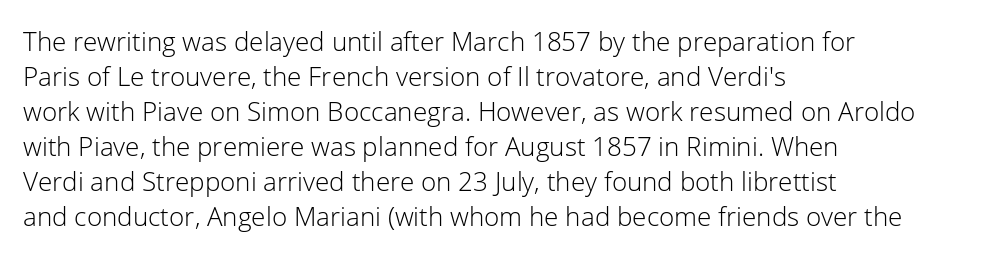
{"italic": "no", "bold": "no", "underline": "no", "align": "left", "line_spacing": "normal", "line_spacing_ratio": 1.35, "letter_spacing": "normal", "letter_spacing_em": 0.0, "glyph_px": 26}
